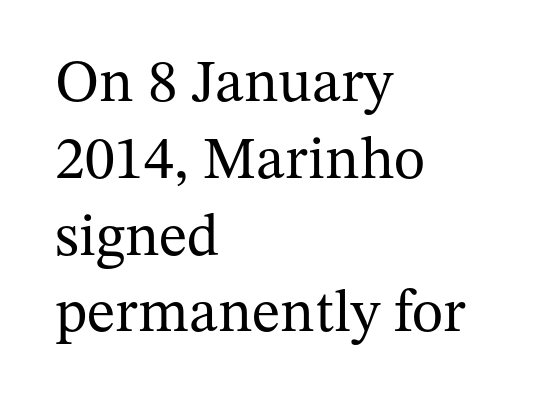
{"serif": "yes", "italic": "no", "bold": "no", "weight": "regular", "width": "normal", "stroke_contrast": "medium", "x_height": "medium", "monospaced": "no", "underline": "no", "align": "left", "line_spacing": "normal", "line_spacing_ratio": 1.28, "letter_spacing": "normal", "letter_spacing_em": 0.0, "glyph_px": 60}
